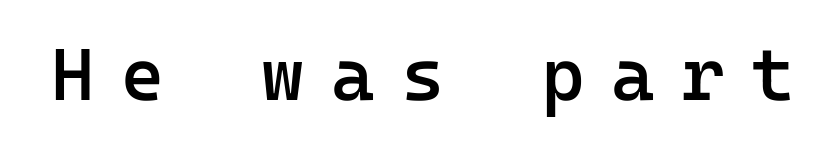
Each row of text sits above clean, open space. A sans-serif font was chosen for this passage. Tracking here is generous; glyphs stand well apart from one another. A typesetter would mark this as roman, not italic. Compared with an ordinary text face, these strokes are moderately heavier — a semibold.
